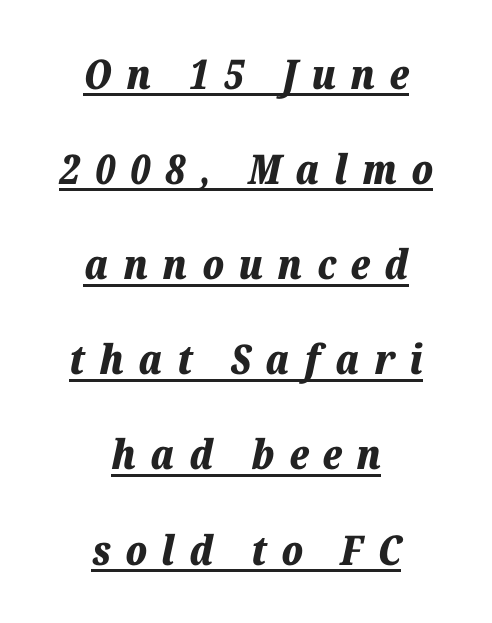
{"italic": "yes", "lean": "right", "slant_degrees": 12, "bold": "yes", "weight": "bold", "width": "normal", "stroke_contrast": "low", "x_height": "medium", "monospaced": "no", "underline": "yes", "align": "center", "line_spacing": "loose", "line_spacing_ratio": 2.32, "letter_spacing": "wide", "letter_spacing_em": 0.35, "glyph_px": 41}
